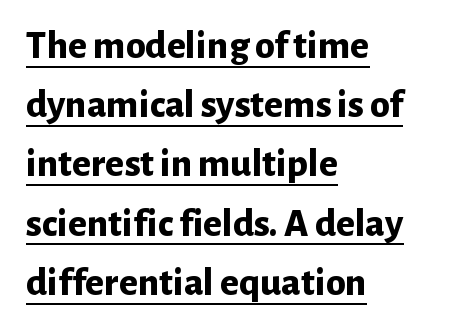
{"serif": "no", "italic": "no", "bold": "yes", "weight": "bold", "width": "normal", "stroke_contrast": "low", "x_height": "medium", "monospaced": "no", "underline": "yes", "align": "left", "line_spacing": "normal", "line_spacing_ratio": 1.48, "letter_spacing": "normal", "letter_spacing_em": 0.0, "glyph_px": 40}
